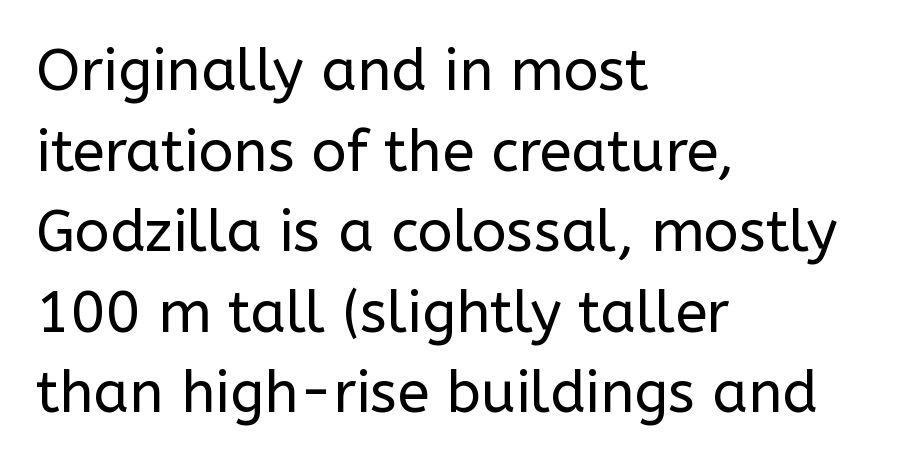
The image shows 58 px regular-weight sans-serif type, upright; set left-aligned, normal line spacing (1.39x), normal letter spacing, not underlined; low stroke contrast and a medium x-height.
